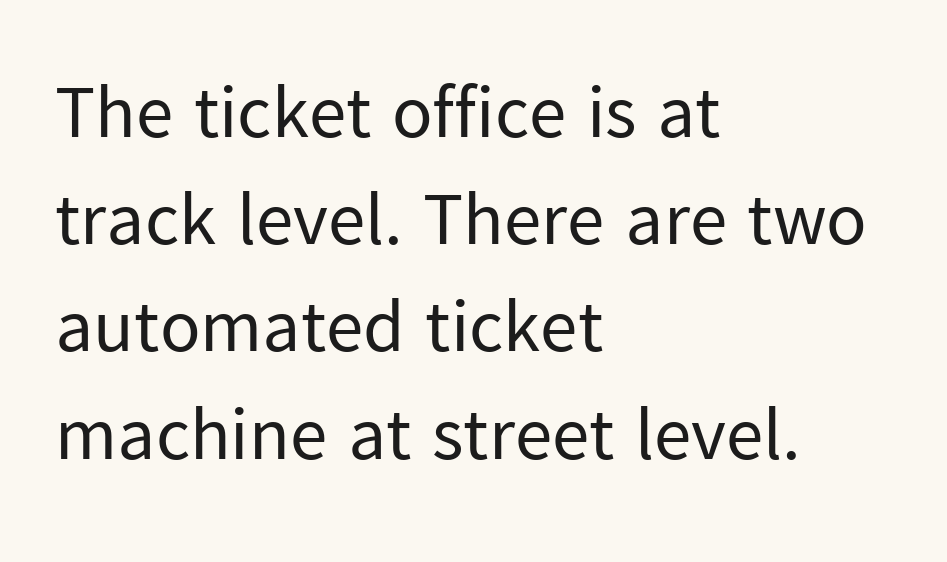
The image shows 75 px regular-weight sans-serif type, upright; set left-aligned, normal line spacing (1.43x), normal letter spacing, not underlined; low stroke contrast and a medium x-height.
